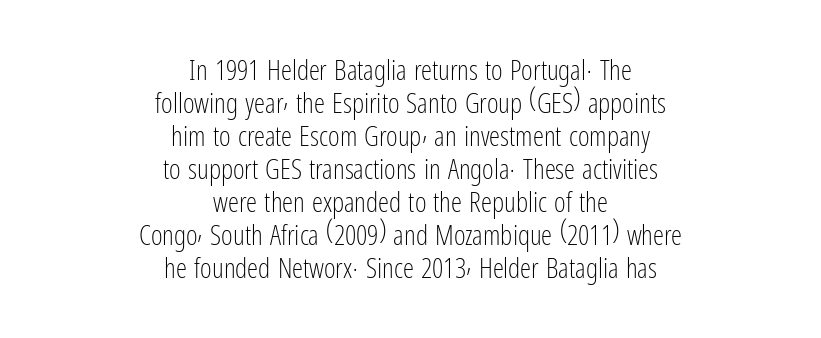
Characters follow at the spacing the type designer built in. The letters stand upright; this is a roman face. The characters are drawn with everyday or finer stroke widths. The glyphs are unaccompanied by any horizontal stroke below them.
